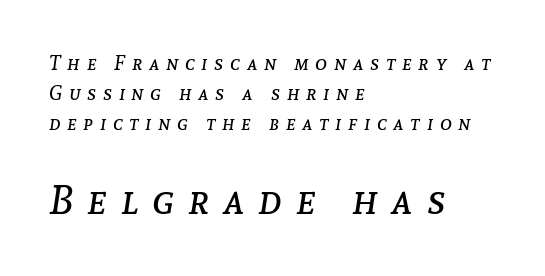
The image shows 41 px regular-weight type, italic (leaning right); set left-aligned, normal line spacing (1.49x), unusually wide letter spacing (+0.34 em), not underlined; the second (bottom) block is 2.05x larger; low stroke contrast and a medium x-height.
